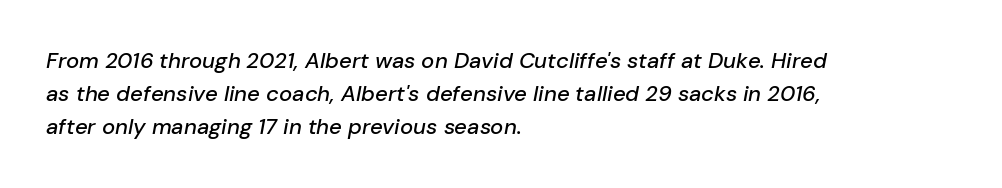
Q: Is the text italic (slanted)? A: Yes, it leans right by about 10 degrees.
Q: Is the text underlined? A: No.
Q: How is the paragraph aligned? A: Left-aligned.
Q: Is the spacing between letters normal or unusually wide? A: Normal.
Q: Is the spacing between lines tight, normal or loose? A: Normal.
